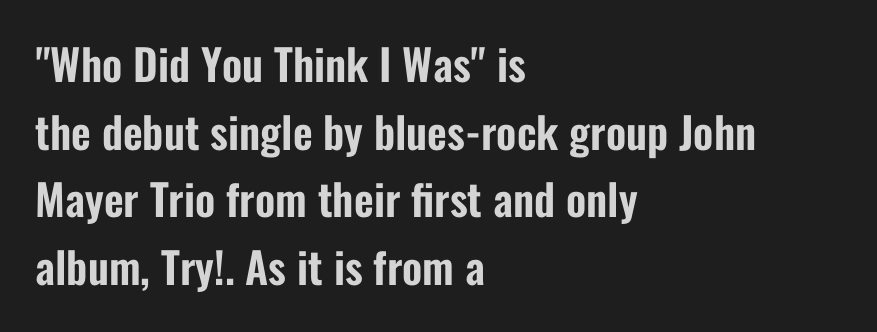
The image shows 43 px condensed sans-serif type, upright; set left-aligned, normal line spacing (1.57x), normal letter spacing, not underlined; low stroke contrast and a medium x-height.
